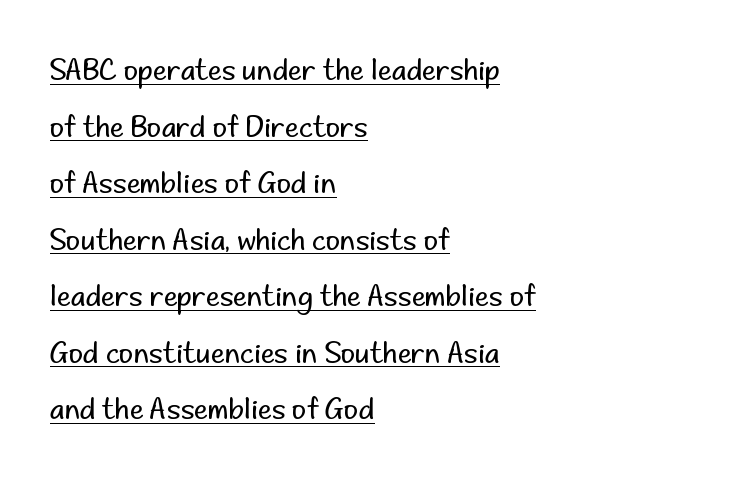
Q: Is the text bold? A: No.
Q: Is the text italic (slanted)? A: No, it is upright.
Q: Is the typeface a serif or a sans-serif typeface? A: Sans-serif.
Q: Is the text underlined? A: Yes.
Q: How is the paragraph aligned? A: Left-aligned.
Q: Is the spacing between letters normal or unusually wide? A: Normal.
Q: Is the spacing between lines tight, normal or loose? A: Loose.
Q: Width (condensed, normal, or wide)? A: Normal.
Q: Stroke contrast? A: Low.
Q: x-height? A: Small.
Q: Monospaced? A: No.
